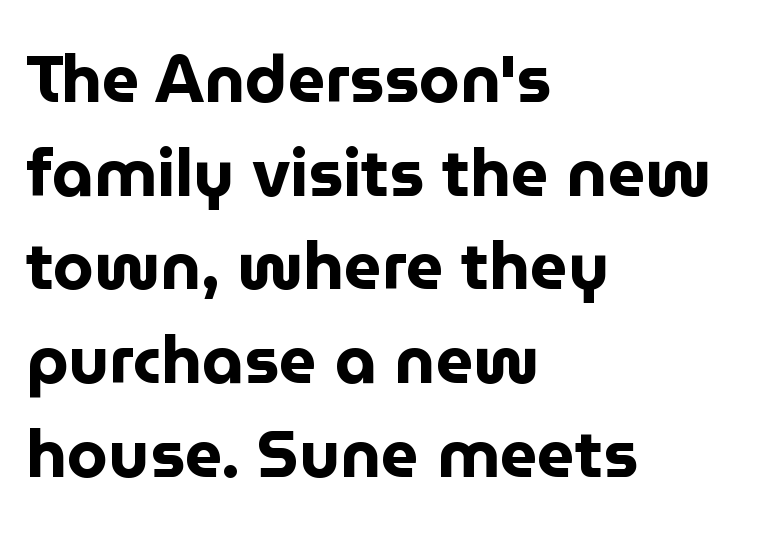
Unlike italic type, these characters show no tilt at all. A clean baseline with only descenders dipping below it. The passage shown is typeset with a sans-serif family. Caption: bold face, heavy strokes.
